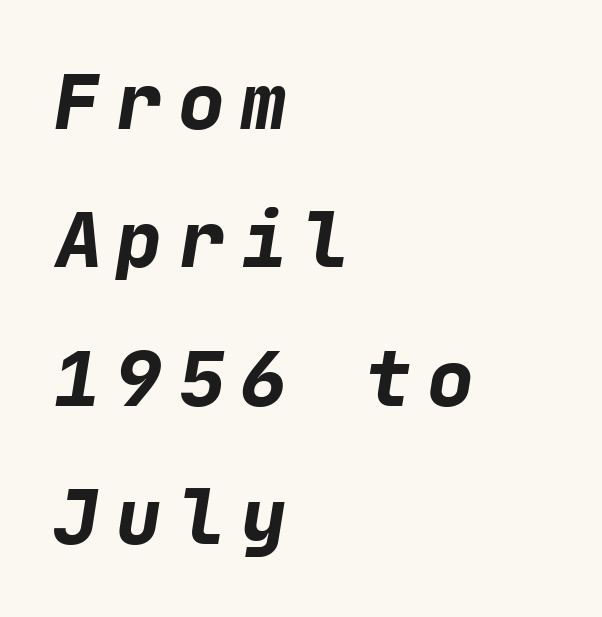
The passage shown has open, widely tracked lettering throughout. Unlike a traditional serif, this face leaves its strokes unadorned. I'd describe the lettering as bold — thick and assertive. Casual observation: everything's shoved over to the left.
